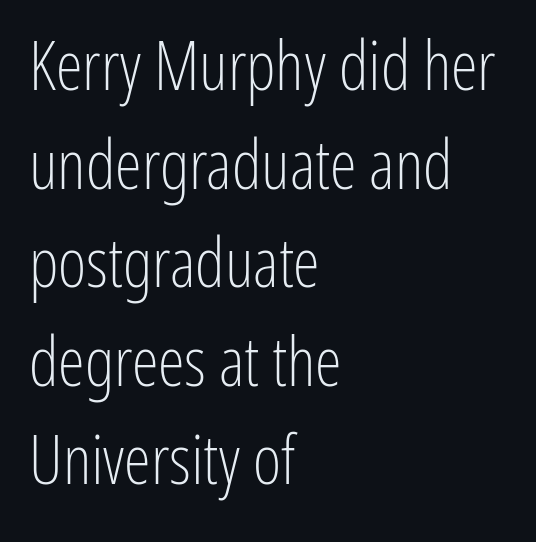
{"serif": "no", "italic": "no", "bold": "no", "weight": "light", "width": "condensed", "stroke_contrast": "low", "x_height": "medium", "monospaced": "no", "underline": "no", "align": "left", "line_spacing": "normal", "line_spacing_ratio": 1.45, "letter_spacing": "normal", "letter_spacing_em": 0.0, "glyph_px": 68}
